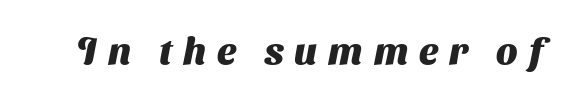
The gaps between neighbouring characters are conspicuously large. Descenders hang freely into open space. Grotesque or geometric, the face here clearly has no serifs. Spacing verdict: proportional, widths tailored to each character. Typographic density is high because the face is bold.
